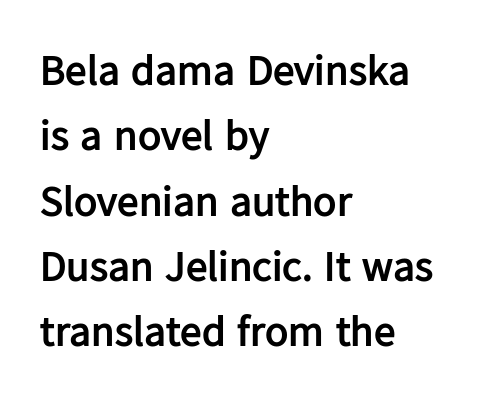
The compositor pushed each line to the left boundary. Do the characters align in a grid? No, the font is proportional. Line spacing here is normal. Letter spacing: default.
